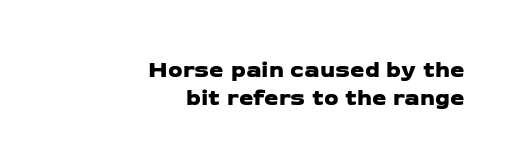
The image shows 23 px text type; set right-aligned, line spacing 1.22x, normal letter spacing, not underlined.
